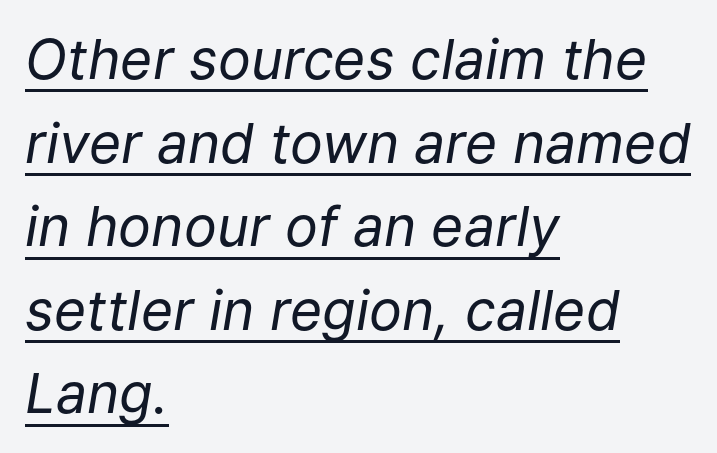
Weight: in the light-to-regular range. The letters advance in unequal steps, a hallmark of proportional type. Left-aligned paragraph, ragged on the right. A normal amount of white space separates one row of letters from the next.
